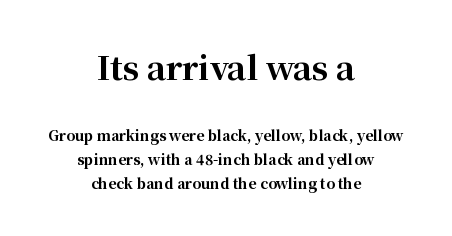
Reading down the block, each line starts at a different indent, mirrored at its end. Unmarked baselines from the first word to the last. Strokes here are thick enough to call this a true bold. Each letter keeps its own natural width here, so spacing adapts to shape. The letters stand straight up with perfectly vertical stems.
